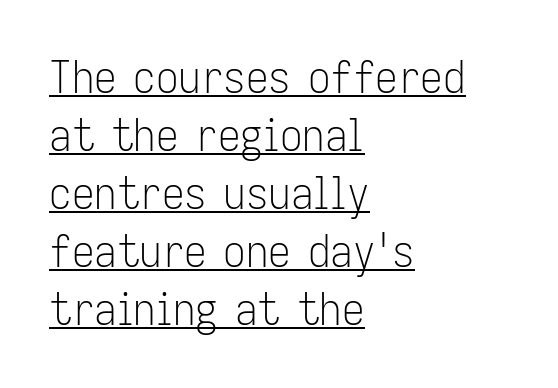
Each letter keeps its own natural width here, so spacing adapts to shape. This sample carries an underscore along the baseline area. Is there much room between lines? A standard amount, neither cramped nor airy. A sans-serif font was chosen for this passage. Caption: multi-line text, flush left, ragged right.
